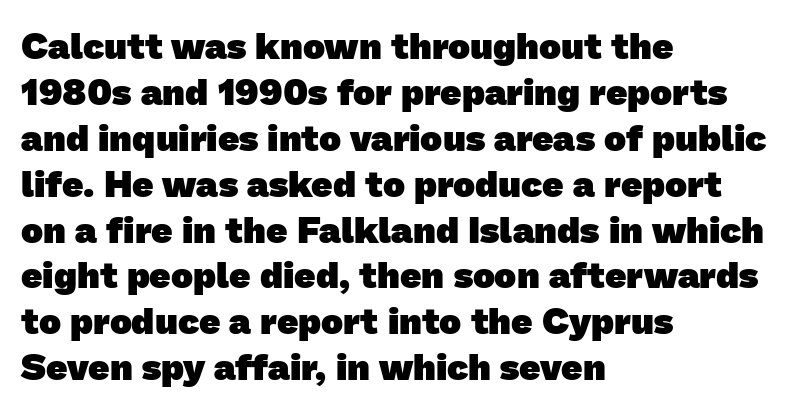
The glyphs have the mass of a bold cut. Compared with typical body copy, the letter spacing here is the same. This sample has the flowing, uneven cadence of proportional lettering. Type style note: lacks serifs.
